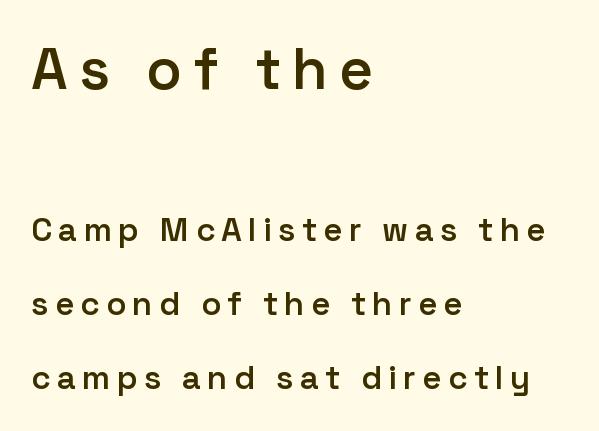
The image shows 58 px semibold sans-serif type, upright; set left-aligned, loose line spacing (2.25x), not underlined; the first (top) block is 1.76x larger; low stroke contrast and a medium x-height.
